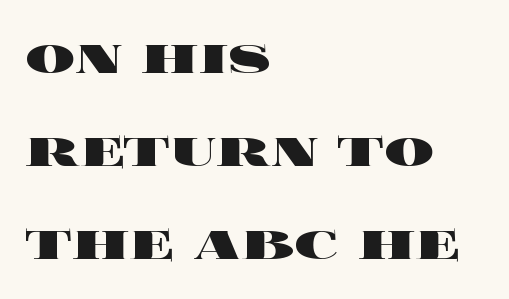
Honestly, there is no underline to notice here at all. This sample keeps an unexceptional amount of space between lines. Proportional: the letters do not fall into vertical columns. In CSS terms this would be text-align: left. You can tell it's not italic because the verticals are truly vertical. Letter spacing: default.
